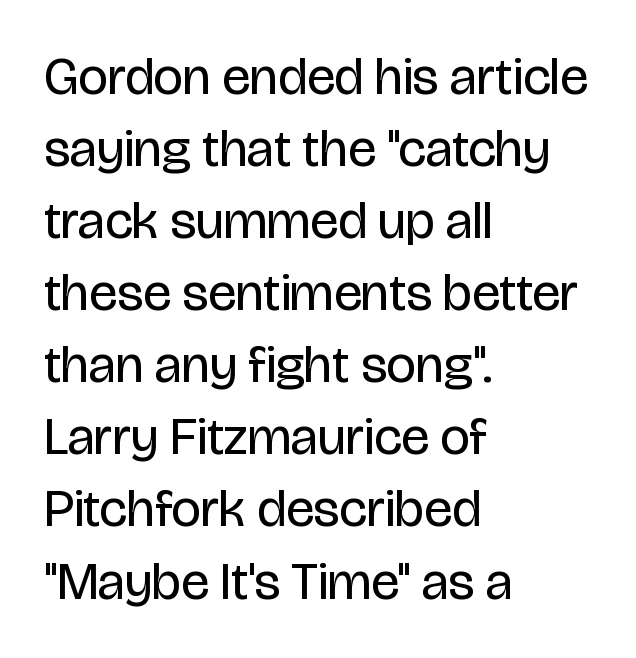
A quiet, ordinary-to-light weight characterises the typeface. Here the designer chose a conventional face with non-uniform glyph widths. Is there any slant? The stems are plumb. Which margin do the lines hug? The left one — the right edge is uneven. Tracking here is standard; glyphs follow each other at the usual distance.
